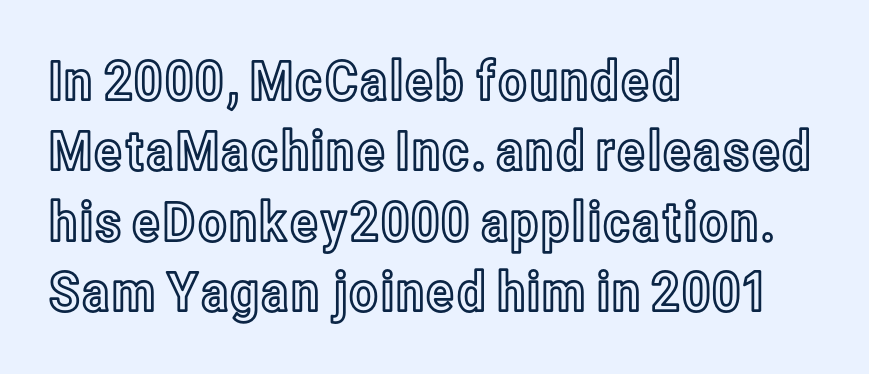
Q: Is the text italic (slanted)? A: No, it is upright.
Q: Is the text underlined? A: No.
Q: How is the paragraph aligned? A: Left-aligned.
Q: Is the spacing between letters normal or unusually wide? A: Normal.
Q: Is the spacing between lines tight, normal or loose? A: Normal.
Q: Width (condensed, normal, or wide)? A: Condensed.
Q: x-height? A: Medium.
Q: Monospaced? A: No.
